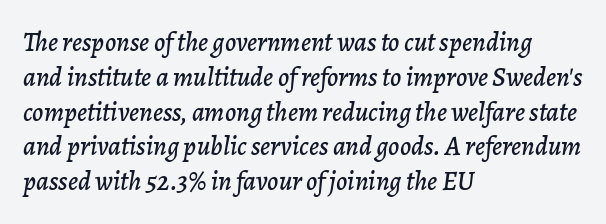
The image shows 27 px text type, italic (leaning right); set left-aligned, normal line spacing (1.29x), normal letter spacing, not underlined.
